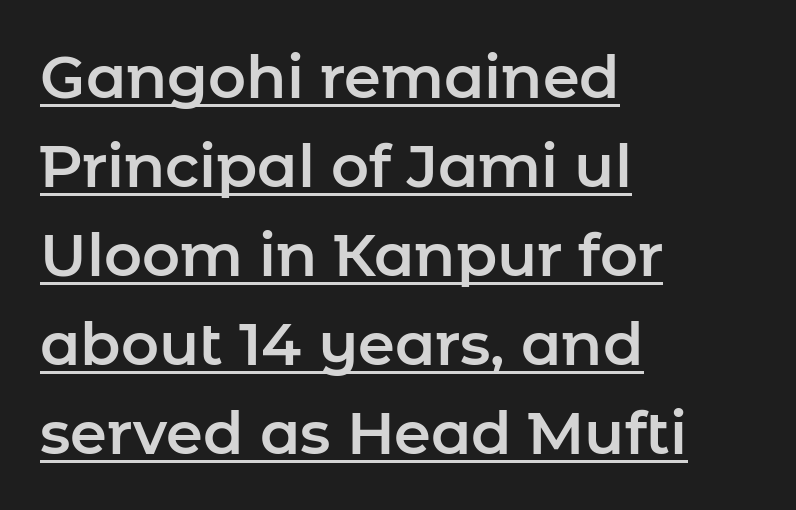
The image shows 59 px sans-serif type, upright; set left-aligned, normal line spacing (1.51x), normal letter spacing, underlined; low stroke contrast and a medium x-height.
